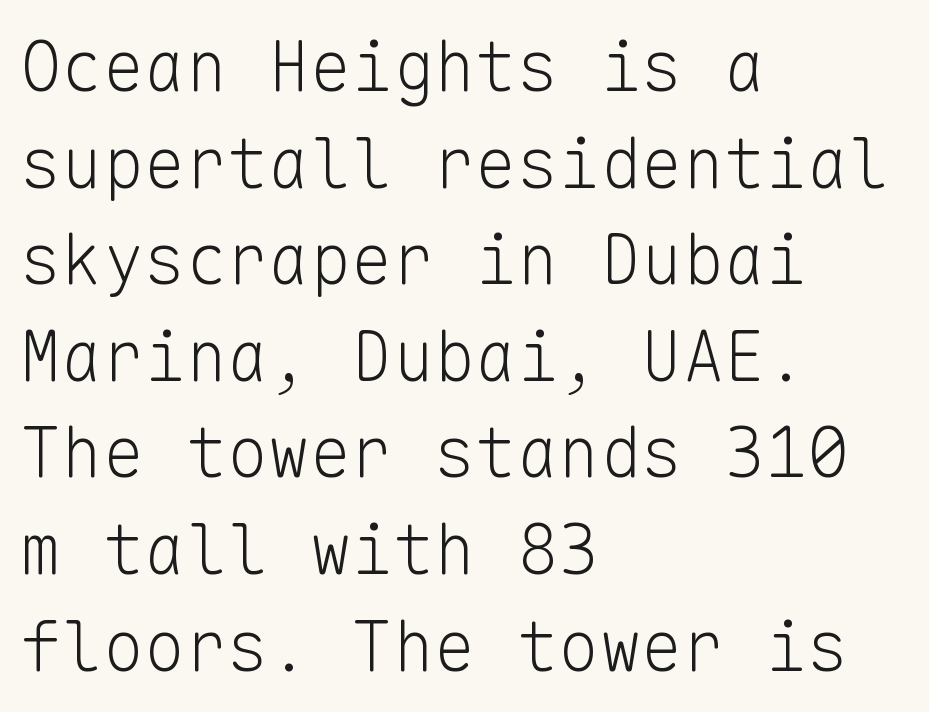
The image shows 69 px light sans-serif type, upright, monospaced; set left-aligned, normal line spacing (1.4x), normal letter spacing, not underlined; low stroke contrast and a medium x-height.
